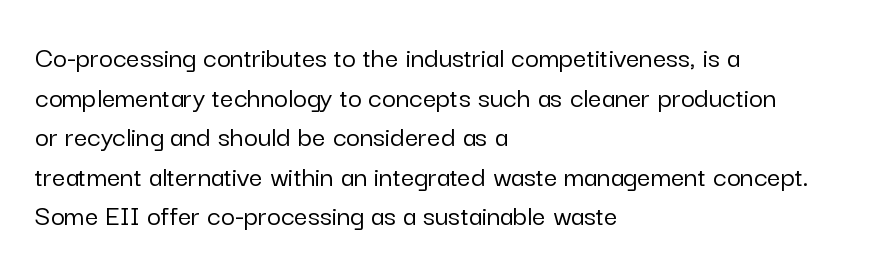
{"serif": "no", "italic": "no", "width": "normal", "stroke_contrast": "low", "x_height": "medium", "monospaced": "no", "underline": "no", "align": "left", "line_spacing": "normal", "line_spacing_ratio": 1.32, "letter_spacing": "normal", "letter_spacing_em": 0.0, "glyph_px": 30}
